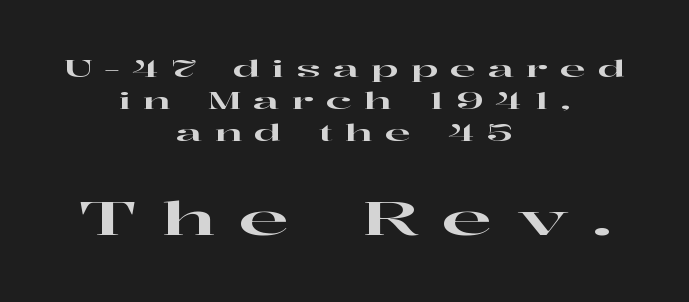
Q: Is the text italic (slanted)? A: No, it is upright.
Q: Is the typeface a serif or a sans-serif typeface? A: Serif.
Q: Is the text underlined? A: No.
Q: How is the paragraph aligned? A: Centered.
Q: Is the spacing between letters normal or unusually wide? A: Unusually wide.
Q: Is the spacing between lines tight, normal or loose? A: Normal.
Q: Which block of text is set in a larger size, the first (top) or the second (bottom)? A: The second (bottom) one.
Q: Width (condensed, normal, or wide)? A: Wide.
Q: Stroke contrast? A: High.
Q: x-height? A: Medium.
Q: Monospaced? A: No.
